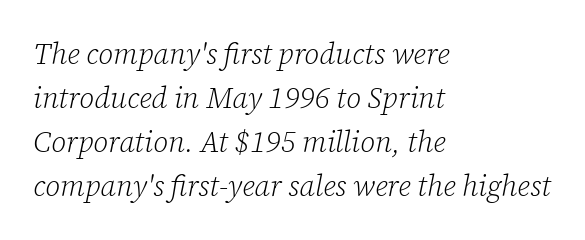
Q: Is the text bold? A: No.
Q: Is the text italic (slanted)? A: Yes, it leans right by about 12 degrees.
Q: Is the typeface a serif or a sans-serif typeface? A: Serif.
Q: Is the text underlined? A: No.
Q: How is the paragraph aligned? A: Left-aligned.
Q: Is the spacing between letters normal or unusually wide? A: Normal.
Q: Is the spacing between lines tight, normal or loose? A: Normal.
Q: Width (condensed, normal, or wide)? A: Normal.
Q: Stroke contrast? A: Low.
Q: x-height? A: Medium.
Q: Monospaced? A: No.
